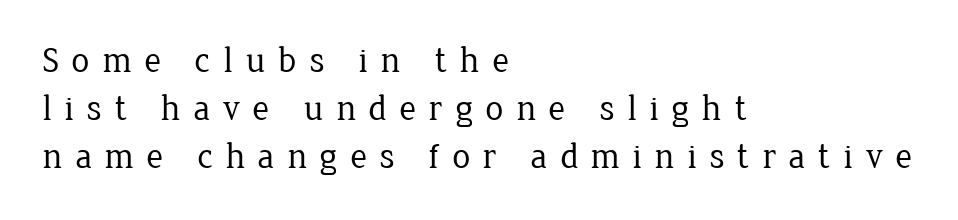
The image shows 36 px regular-weight serif type, upright; set left-aligned, normal line spacing (1.34x), unusually wide letter spacing (+0.35 em), not underlined; low stroke contrast and a medium x-height.
